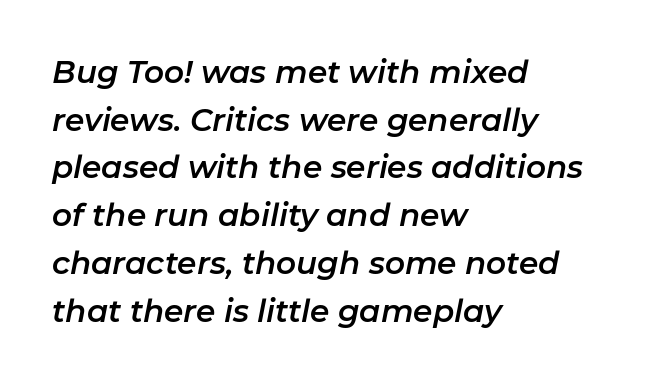
Q: Is the text italic (slanted)? A: Yes, it leans right by about 11 degrees.
Q: Is the text underlined? A: No.
Q: How is the paragraph aligned? A: Left-aligned.
Q: Is the spacing between letters normal or unusually wide? A: Normal.
Q: Is the spacing between lines tight, normal or loose? A: Normal.
Q: Width (condensed, normal, or wide)? A: Normal.
Q: Stroke contrast? A: Low.
Q: x-height? A: Medium.
Q: Monospaced? A: No.
